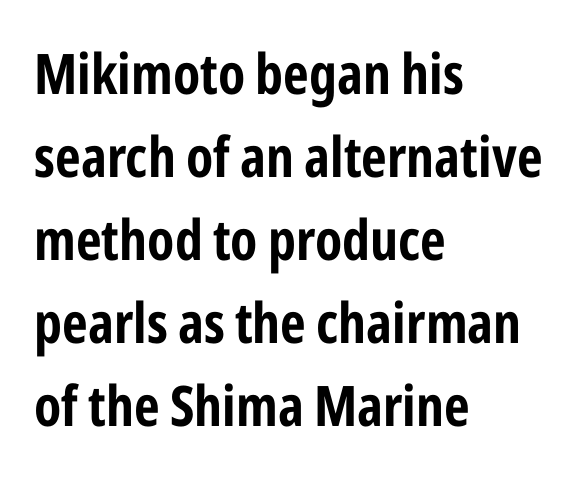
The image shows 56 px bold, condensed sans-serif type, upright; set left-aligned, normal line spacing (1.48x), normal letter spacing, not underlined; low stroke contrast and a medium x-height.
